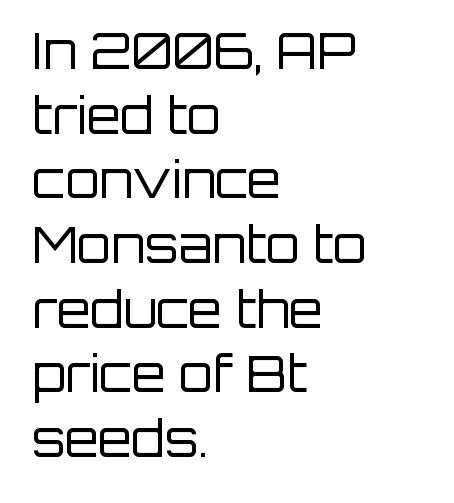
The image shows 49 px regular-weight sans-serif type, upright; set left-aligned, normal line spacing (1.32x), normal letter spacing, not underlined; low stroke contrast and a large x-height.
